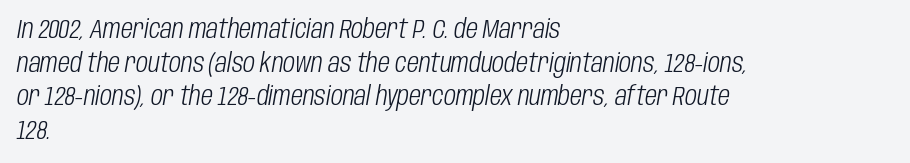
Compared with ordinary roman type, these characters are visibly tilted. Stem width sits at or under what a default text font uses. This rendering uses left alignment, leaving the right contour irregular. The type is set solid horizontally, with unmodified tracking. Horizontal bands of white between lines are of average thickness. Check under the words: just untouched page.
